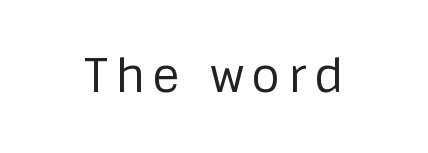
Spacing verdict: proportional, widths tailored to each character. A typesetter would mark this as roman, not italic. The space beneath each line is pristine and unruled. The passage shown is not bold in any degree.
